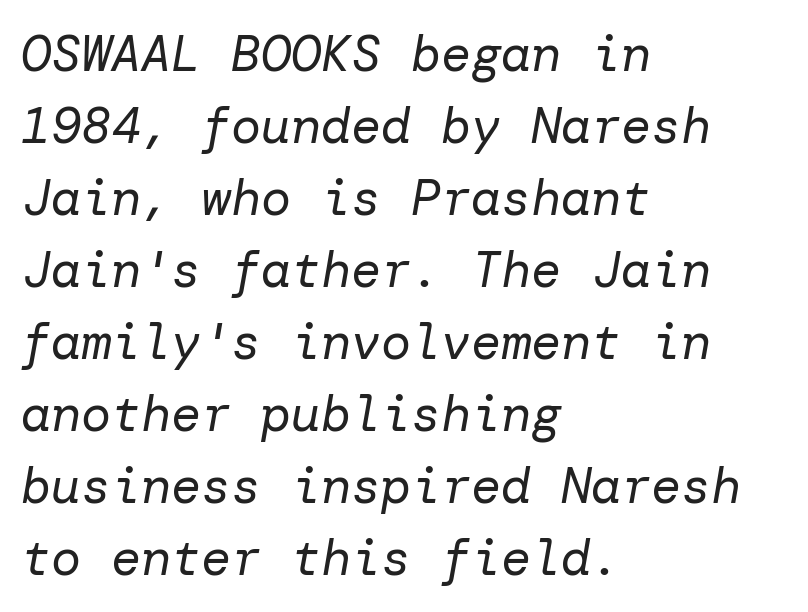
{"italic": "yes", "lean": "right", "slant_degrees": 10, "bold": "no", "weight": "regular", "width": "normal", "stroke_contrast": "low", "x_height": "medium", "underline": "no", "align": "left", "line_spacing": "normal", "line_spacing_ratio": 1.44, "letter_spacing": "normal", "letter_spacing_em": 0.0, "glyph_px": 50}
